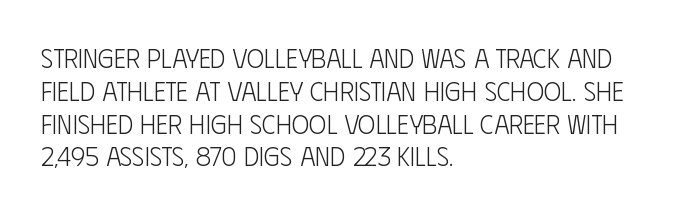
Q: Is the text bold? A: No.
Q: Is the text italic (slanted)? A: No, it is upright.
Q: Is the text underlined? A: No.
Q: How is the paragraph aligned? A: Left-aligned.
Q: Is the spacing between letters normal or unusually wide? A: Normal.
Q: Is the spacing between lines tight, normal or loose? A: Normal.
